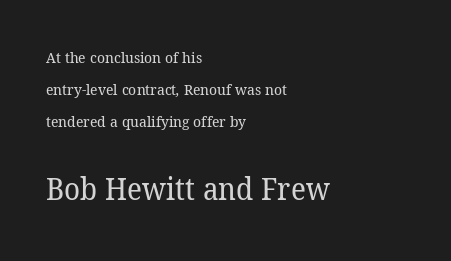
{"serif": "yes", "bold": "no", "weight": "regular", "width": "normal", "stroke_contrast": "low", "x_height": "medium", "monospaced": "no", "underline": "no", "align": "left", "line_spacing": "loose", "line_spacing_ratio": 2.15, "letter_spacing": "normal", "letter_spacing_em": 0.0, "larger_block": "second", "size_ratio": 2.0, "glyph_px": 30}
